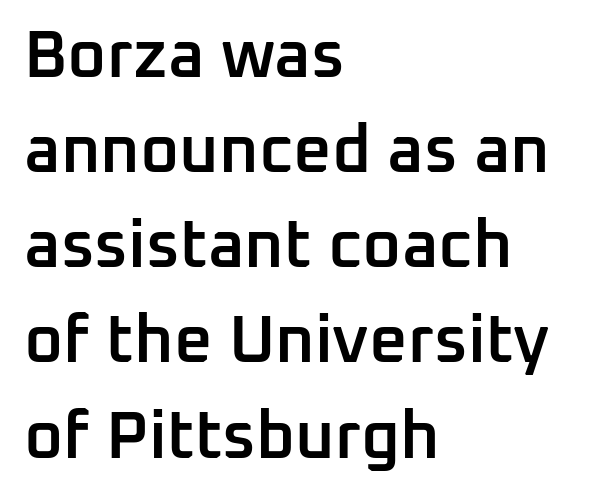
Q: Is the text bold? A: Semi-bold.
Q: Is the text italic (slanted)? A: No, it is upright.
Q: Is the typeface a serif or a sans-serif typeface? A: Sans-serif.
Q: Is the text underlined? A: No.
Q: How is the paragraph aligned? A: Left-aligned.
Q: Is the spacing between letters normal or unusually wide? A: Normal.
Q: Is the spacing between lines tight, normal or loose? A: Normal.
Q: Width (condensed, normal, or wide)? A: Normal.
Q: Stroke contrast? A: Low.
Q: x-height? A: Medium.
Q: Monospaced? A: No.
